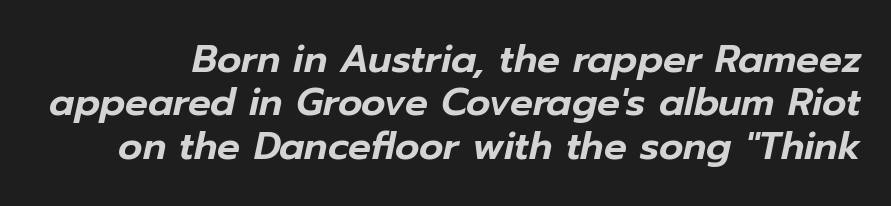
Type without underlining. These lines huddle together more closely than default settings would place them. Does extra space separate the letters? No, they use regular spacing. The passage shown is typed in a proportional face where columns would drift. This is oblique type, the kind used for emphasis or titles.
